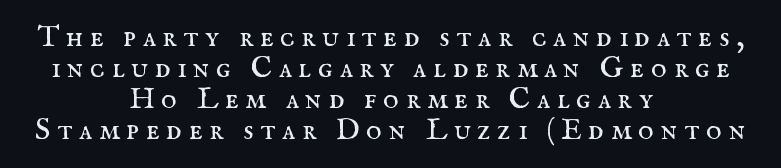
Q: Is the text bold? A: No.
Q: Is the text italic (slanted)? A: No, it is upright.
Q: Is the typeface a serif or a sans-serif typeface? A: Serif.
Q: Is the text underlined? A: No.
Q: How is the paragraph aligned? A: Centered.
Q: Is the spacing between letters normal or unusually wide? A: Unusually wide.
Q: Is the spacing between lines tight, normal or loose? A: Tight.
Q: Width (condensed, normal, or wide)? A: Normal.
Q: Stroke contrast? A: Medium.
Q: x-height? A: Small.
Q: Monospaced? A: No.
